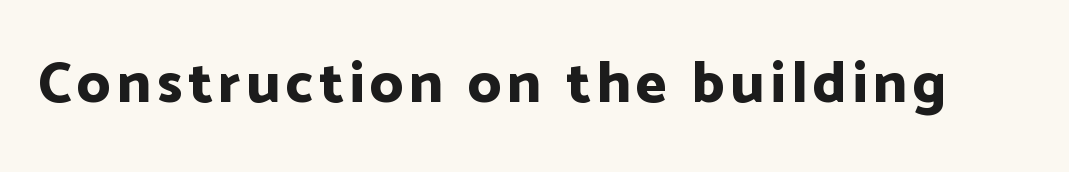
Q: Is the text bold? A: Yes.
Q: Is the text italic (slanted)? A: No, it is upright.
Q: Is the typeface a serif or a sans-serif typeface? A: Sans-serif.
Q: Is the text underlined? A: No.
Q: Width (condensed, normal, or wide)? A: Normal.
Q: Stroke contrast? A: Low.
Q: x-height? A: Medium.
Q: Monospaced? A: No.
